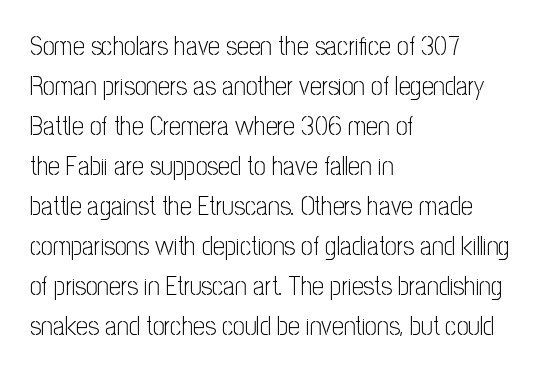
Descender tails drop into unmarked territory. Stroke mass is kept to a normal reading level or below. Default kerning and tracking; the words read as compact shapes. Teacher's note: observe the even left margin — that is flush-left alignment.
